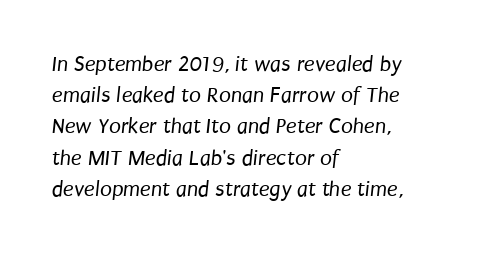
Words float on clear page, feet unadorned. Nobody touched the tracking dial on this one. Letters have the restrained weight of plain body copy at most. Every row of glyphs begins at an identical x-position on the left.
